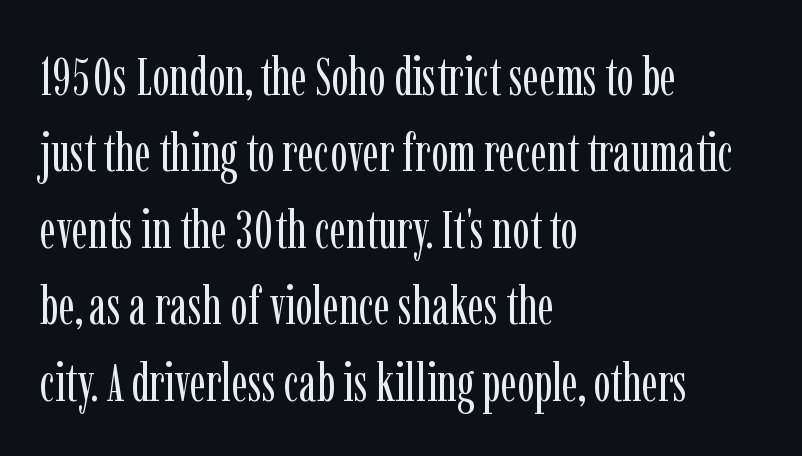
{"serif": "yes", "italic": "no", "bold": "no", "weight": "regular", "width": "condensed", "stroke_contrast": "low", "x_height": "medium", "monospaced": "no", "underline": "no", "align": "left", "line_spacing": "normal", "line_spacing_ratio": 1.47, "letter_spacing": "normal", "letter_spacing_em": 0.0, "glyph_px": 52}
